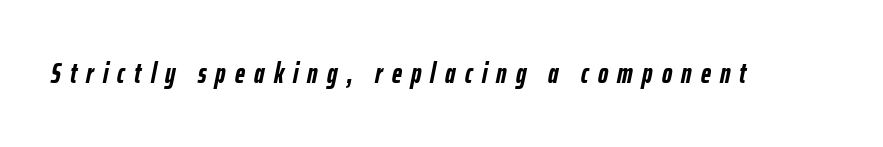
{"italic": "yes", "lean": "right", "slant_degrees": 12, "bold": "yes", "weight": "semibold", "width": "condensed", "stroke_contrast": "low", "x_height": "medium", "monospaced": "no", "underline": "no", "letter_spacing": "wide", "letter_spacing_em": 0.33, "glyph_px": 28}
